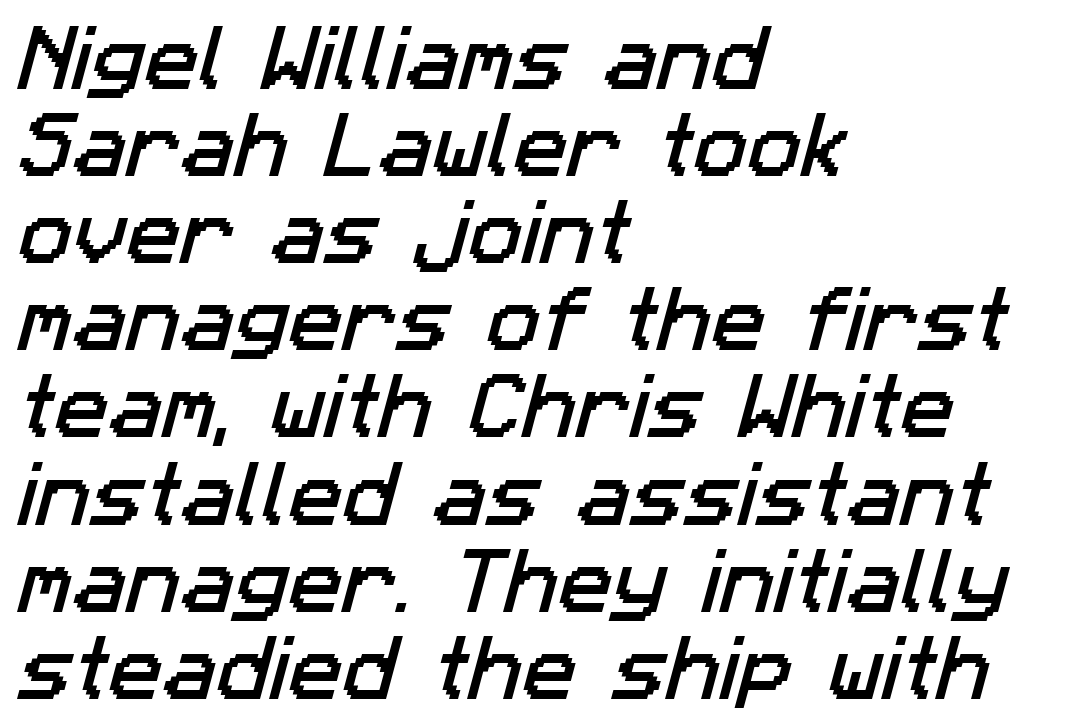
Q: Is the typeface a serif or a sans-serif typeface? A: Sans-serif.
Q: Is the text underlined? A: No.
Q: How is the paragraph aligned? A: Left-aligned.
Q: Is the spacing between letters normal or unusually wide? A: Normal.
Q: Width (condensed, normal, or wide)? A: Normal.
Q: Stroke contrast? A: Low.
Q: x-height? A: Medium.
Q: Monospaced? A: No.
